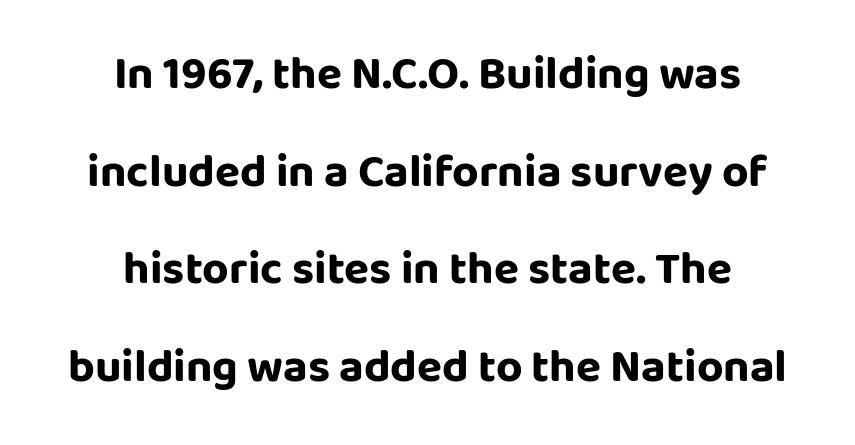
{"serif": "no", "italic": "no", "bold": "yes", "weight": "bold", "width": "normal", "stroke_contrast": "low", "x_height": "large", "monospaced": "no", "underline": "no", "align": "center", "line_spacing": "loose", "line_spacing_ratio": 2.12, "letter_spacing": "normal", "letter_spacing_em": 0.0, "glyph_px": 46}
